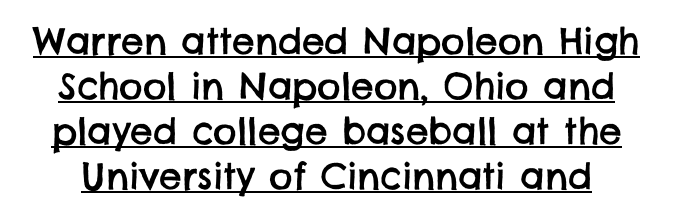
The image shows 36 px sans-serif type; set normal line spacing (1.25x), normal letter spacing, underlined; low stroke contrast and a large x-height.
